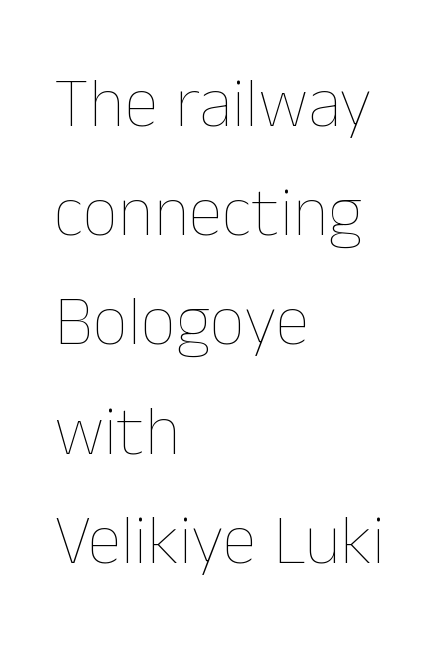
The image shows 70 px thin type, upright; set left-aligned, normal line spacing (1.56x), normal letter spacing, not underlined; low stroke contrast and a medium x-height.
